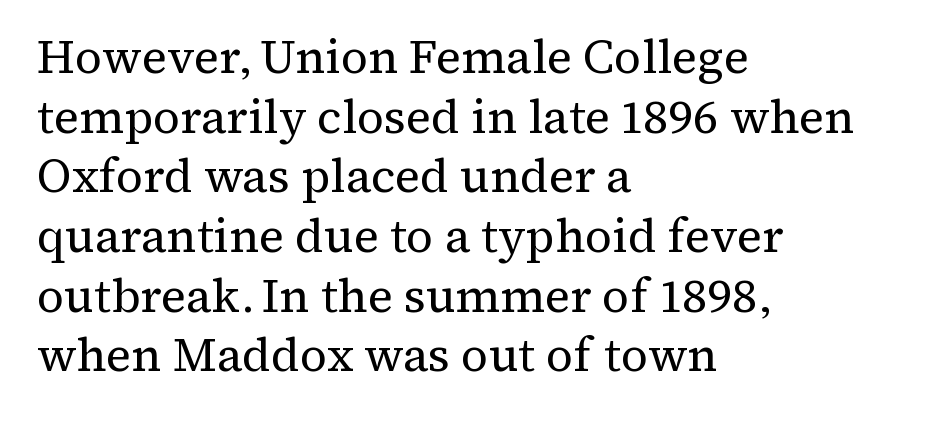
{"serif": "yes", "italic": "no", "bold": "no", "weight": "regular", "width": "normal", "stroke_contrast": "medium", "x_height": "medium", "monospaced": "no", "underline": "no", "align": "left", "line_spacing": "normal", "line_spacing_ratio": 1.27, "letter_spacing": "normal", "letter_spacing_em": 0.0, "glyph_px": 47}
